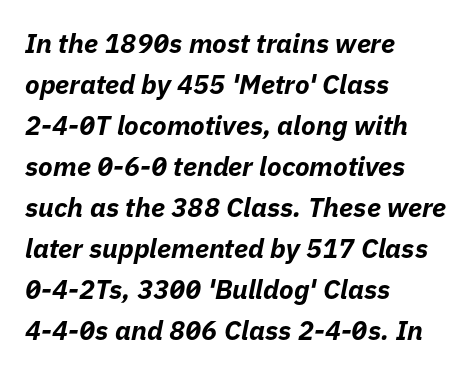
The image shows 27 px bold type, italic (leaning right); set left-aligned, normal line spacing (1.52x), normal letter spacing, not underlined.
